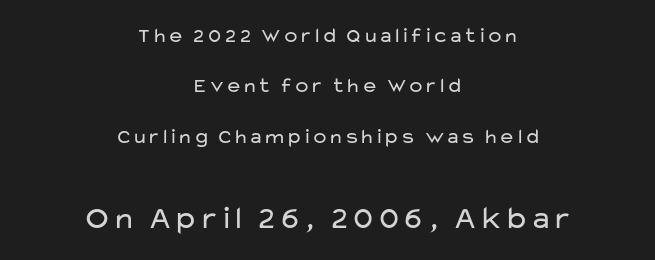
To sum up the face: it is a sans, with no serifs. How are the letters spaced? Ordinarily, with no added tracking. The following chunk of copy outweighs the initial chunk in type size. The lettering stays uniformly vertical, giving the passage a roman look.
